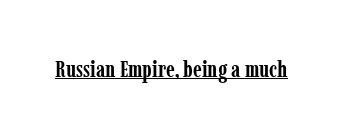
Q: Is the text bold? A: Yes.
Q: Is the text italic (slanted)? A: No, it is upright.
Q: Is the text underlined? A: Yes.
Q: Is the spacing between letters normal or unusually wide? A: Normal.
